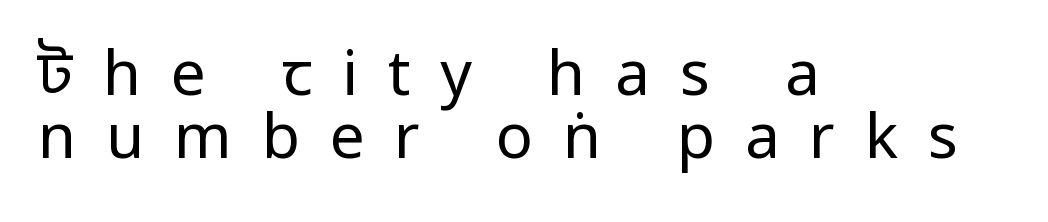
{"serif": "no", "italic": "no", "bold": "no", "weight": "regular", "width": "condensed", "stroke_contrast": "low", "underline": "no", "align": "left", "line_spacing": "tight", "line_spacing_ratio": 1.01, "letter_spacing": "wide", "letter_spacing_em": 0.48, "glyph_px": 62}
